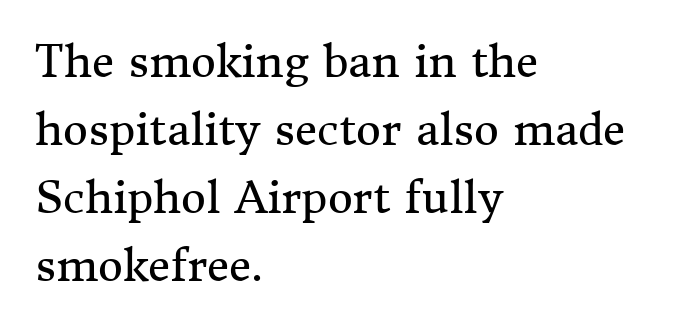
The image shows 43 px regular-weight serif type, upright; set left-aligned, normal line spacing (1.58x), normal letter spacing, not underlined; medium stroke contrast and a medium x-height.
